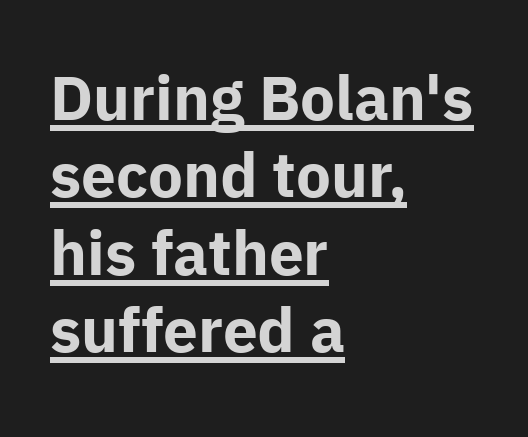
The image shows 62 px bold sans-serif type, upright; set left-aligned, normal line spacing (1.25x), normal letter spacing, underlined; low stroke contrast and a medium x-height.
